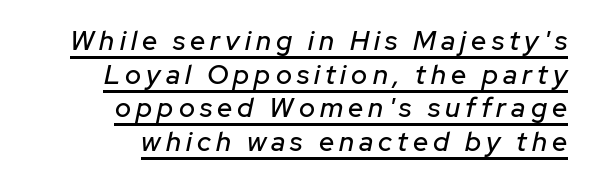
The image shows 27 px text type, italic (leaning right); set right-aligned, normal line spacing (1.25x), underlined.
